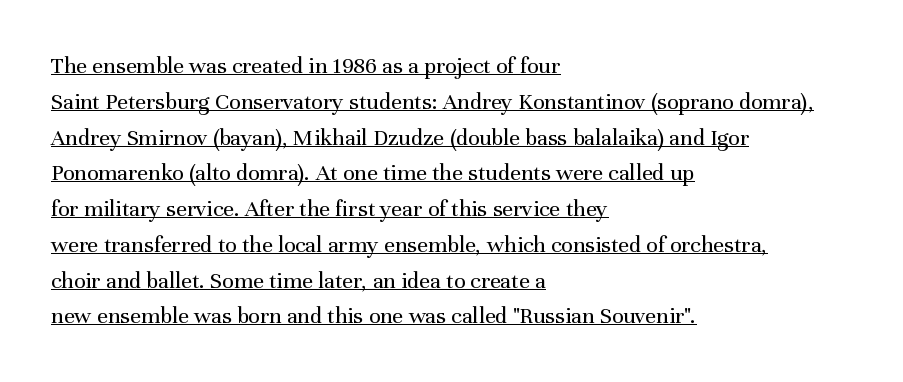
The space between consecutive lines is moderate. Typeset ragged right — the left edge is the straight one. It's the straight-up-and-down kind of type. There is no visible air inserted between adjacent glyphs.
